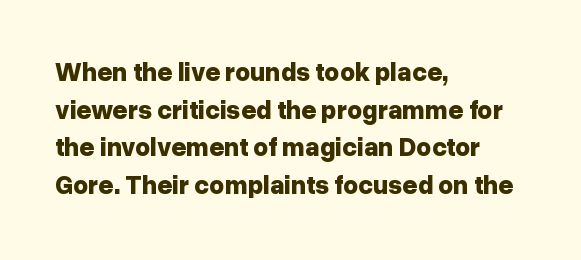
Q: Is the text bold? A: Yes.
Q: Is the text italic (slanted)? A: No, it is upright.
Q: Is the text underlined? A: No.
Q: How is the paragraph aligned? A: Left-aligned.
Q: Is the spacing between letters normal or unusually wide? A: Normal.
Q: Is the spacing between lines tight, normal or loose? A: Normal.
